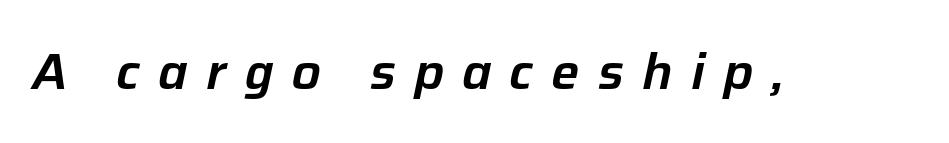
Only glyphs here, with clear space below each row. Letter spacing: wide. Tall strokes in this sample are angled rather than plumb. Here the designer chose a conventional face with non-uniform glyph widths.
